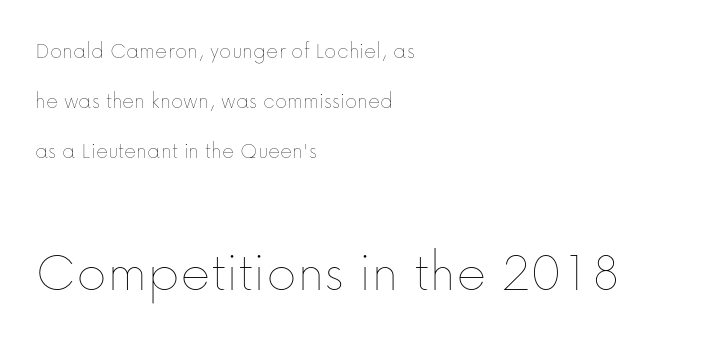
{"italic": "no", "bold": "no", "weight": "thin", "width": "normal", "stroke_contrast": "low", "x_height": "medium", "monospaced": "no", "underline": "no", "align": "left", "line_spacing": "loose", "line_spacing_ratio": 2.18, "letter_spacing": "normal", "letter_spacing_em": 0.0, "larger_block": "second", "size_ratio": 2.52, "glyph_px": 58}
